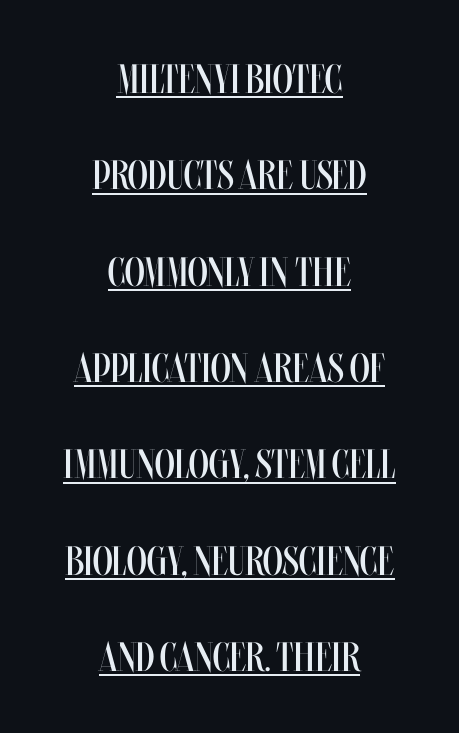
Summary of weight: not heavy and not bold. These lines are rendered in a variable-pitch font. Rendered with straight, roman letterforms. Students, note that the glyphs here touch the page at normal intervals. Typeset on center — no edge is straight. Leading: increased.
